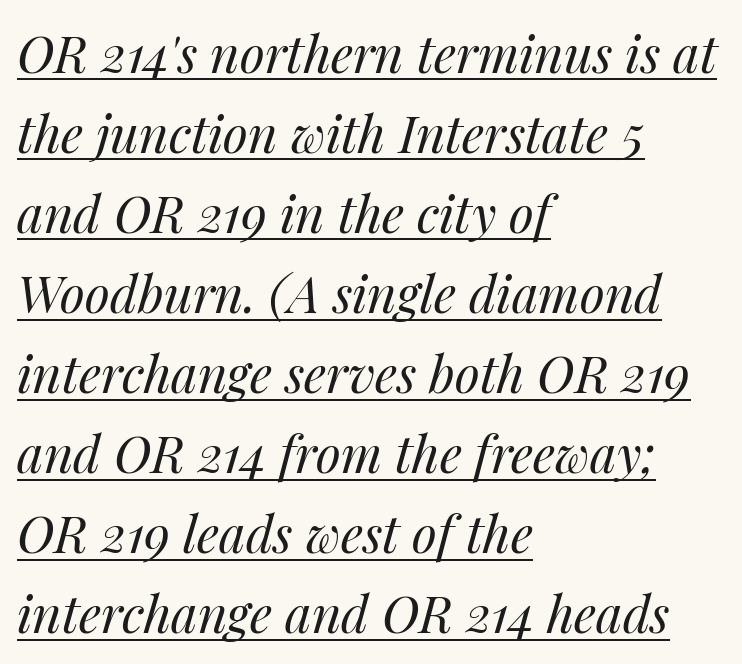
{"italic": "yes", "lean": "right", "slant_degrees": 14, "bold": "no", "weight": "regular", "width": "normal", "stroke_contrast": "medium", "x_height": "medium", "monospaced": "no", "underline": "yes", "align": "left", "line_spacing": "normal", "line_spacing_ratio": 1.57, "letter_spacing": "normal", "letter_spacing_em": 0.0, "glyph_px": 51}
